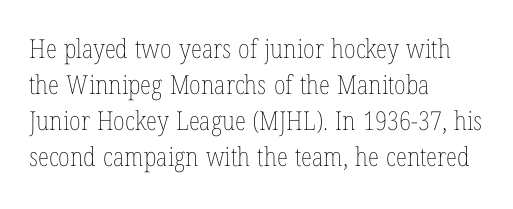
Q: Is the text bold? A: No.
Q: Is the text italic (slanted)? A: No, it is upright.
Q: Is the text underlined? A: No.
Q: How is the paragraph aligned? A: Left-aligned.
Q: Is the spacing between letters normal or unusually wide? A: Normal.
Q: Is the spacing between lines tight, normal or loose? A: Normal.
